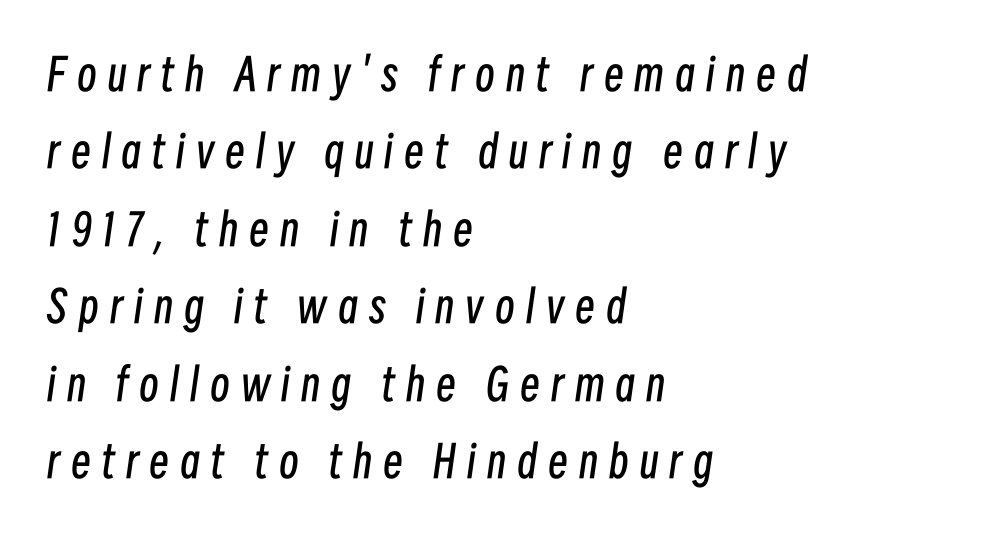
{"italic": "yes", "lean": "right", "slant_degrees": 8, "bold": "no", "weight": "regular", "width": "condensed", "stroke_contrast": "low", "x_height": "medium", "monospaced": "no", "underline": "no", "align": "left", "line_spacing_ratio": 1.76, "letter_spacing": "wide", "letter_spacing_em": 0.25, "glyph_px": 44}
